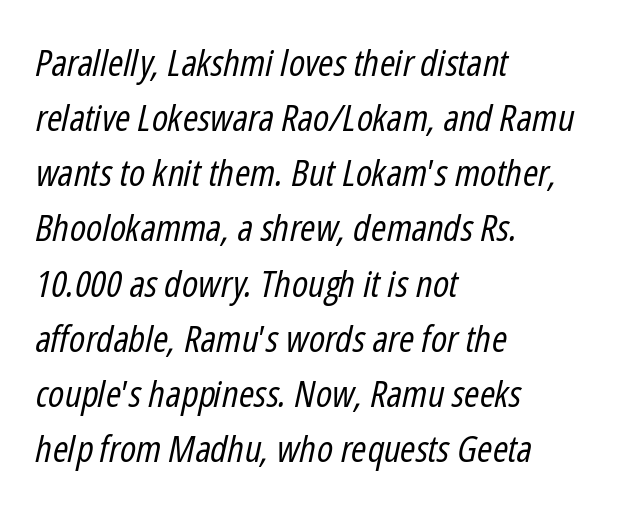
The image shows 37 px regular-weight, condensed type, italic (leaning right); set left-aligned, normal line spacing (1.49x), normal letter spacing, not underlined; low stroke contrast and a medium x-height.
